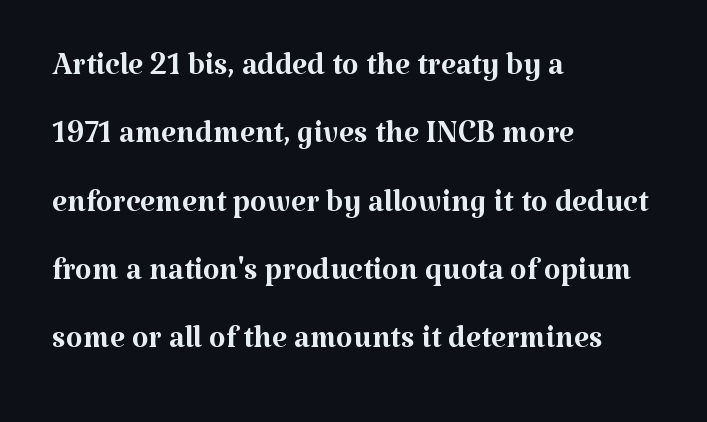
Q: Is the text bold? A: No.
Q: Is the text italic (slanted)? A: No, it is upright.
Q: Is the typeface a serif or a sans-serif typeface? A: Serif.
Q: Is the text underlined? A: No.
Q: How is the paragraph aligned? A: Left-aligned.
Q: Is the spacing between letters normal or unusually wide? A: Normal.
Q: Is the spacing between lines tight, normal or loose? A: Normal.
Q: Width (condensed, normal, or wide)? A: Normal.
Q: Stroke contrast? A: Medium.
Q: x-height? A: Medium.
Q: Monospaced? A: No.
